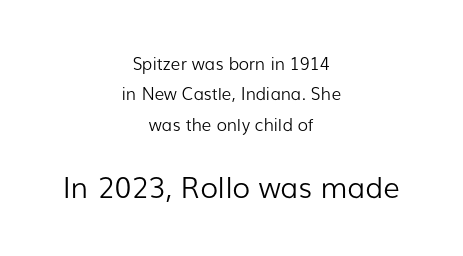
{"serif": "no", "italic": "no", "bold": "no", "weight": "light", "width": "normal", "stroke_contrast": "low", "x_height": "medium", "monospaced": "no", "underline": "no", "align": "center", "line_spacing_ratio": 1.78, "letter_spacing": "normal", "letter_spacing_em": 0.0, "larger_block": "second", "size_ratio": 1.71, "glyph_px": 29}
